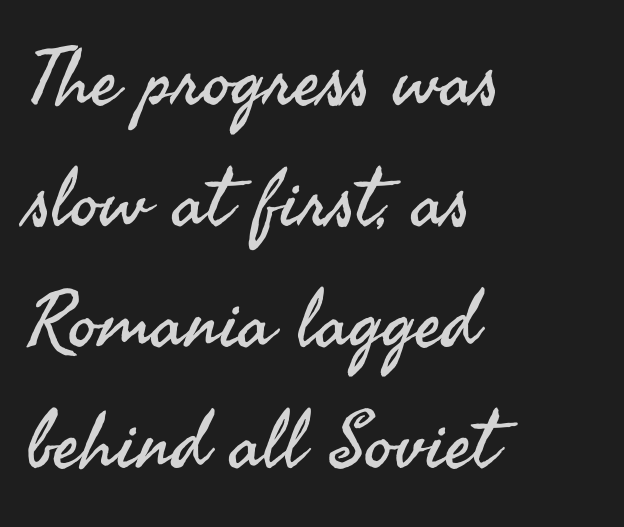
Q: Is the text bold? A: No.
Q: Is the text italic (slanted)? A: Yes.
Q: Is the typeface a serif or a sans-serif typeface? A: Sans-serif.
Q: Is the text underlined? A: No.
Q: How is the paragraph aligned? A: Left-aligned.
Q: Is the spacing between letters normal or unusually wide? A: Normal.
Q: Is the spacing between lines tight, normal or loose? A: Normal.
Q: Width (condensed, normal, or wide)? A: Normal.
Q: Stroke contrast? A: Medium.
Q: x-height? A: Small.
Q: Monospaced? A: No.
